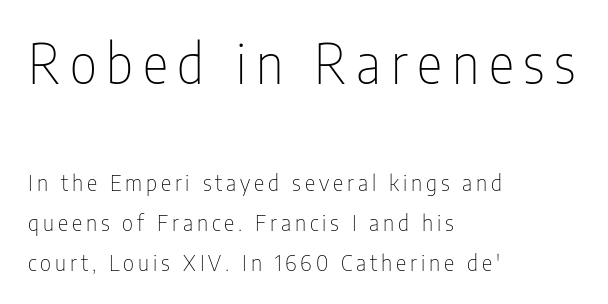
The image shows 54 px thin, condensed sans-serif type, upright; set left-aligned, line spacing 1.8x, not underlined; the first (top) block is 2.45x larger; low stroke contrast and a medium x-height.
